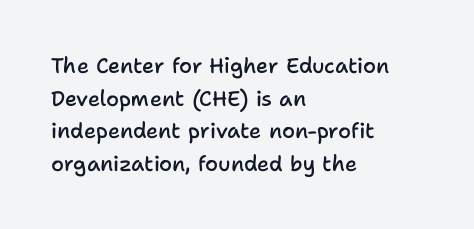
The image shows 21 px text type, upright; set left-aligned, normal line spacing (1.55x), normal letter spacing, not underlined.
